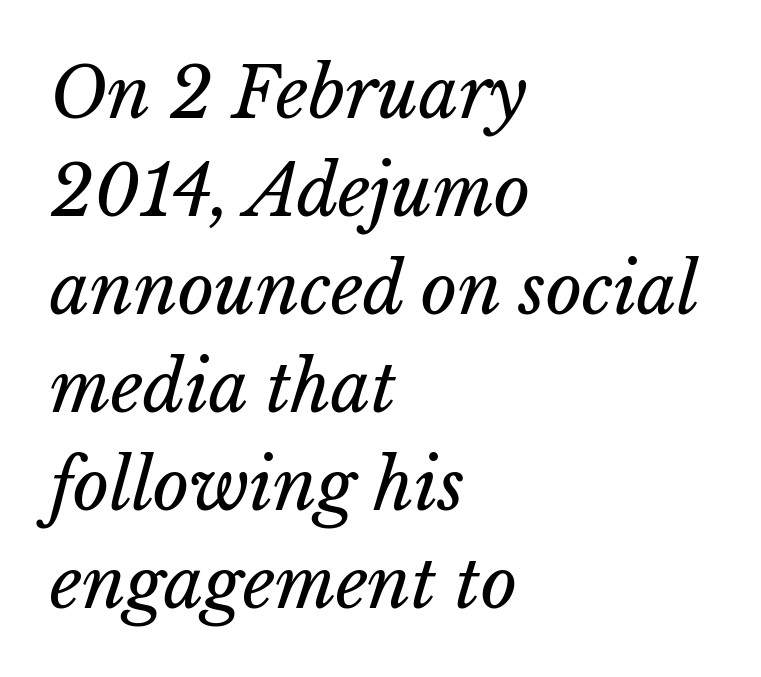
If you drew a ruler down the left edge, every line would touch it. Style check: oblique. On a weight scale, this lands at 450 or below. Looks like regular typesetting: each glyph gets only the width it needs. Is there much room between lines? A standard amount, neither cramped nor airy.
